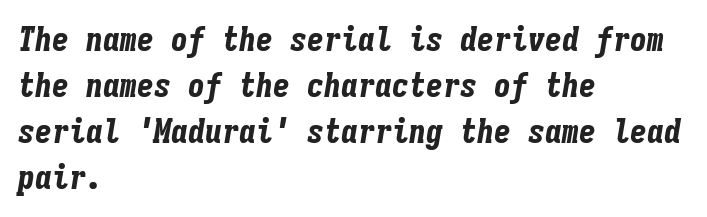
Q: Is the text bold? A: Yes.
Q: Is the text italic (slanted)? A: Yes, it leans right by about 9 degrees.
Q: Is the text underlined? A: No.
Q: How is the paragraph aligned? A: Left-aligned.
Q: Is the spacing between letters normal or unusually wide? A: Normal.
Q: Is the spacing between lines tight, normal or loose? A: Normal.
Q: Width (condensed, normal, or wide)? A: Condensed.
Q: Stroke contrast? A: Low.
Q: x-height? A: Medium.
Q: Monospaced? A: Yes.
